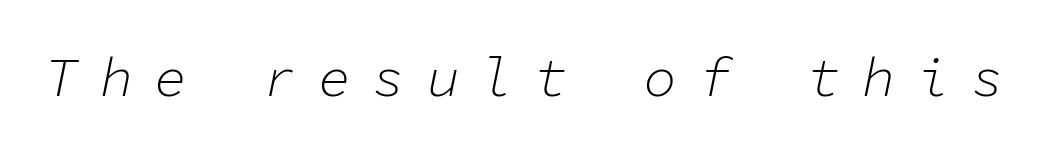
Q: Is the text bold? A: No.
Q: Is the text italic (slanted)? A: Yes, it leans right by about 11 degrees.
Q: Is the text underlined? A: No.
Q: Is the spacing between letters normal or unusually wide? A: Unusually wide.
Q: Width (condensed, normal, or wide)? A: Normal.
Q: Stroke contrast? A: Low.
Q: x-height? A: Medium.
Q: Monospaced? A: Yes.
